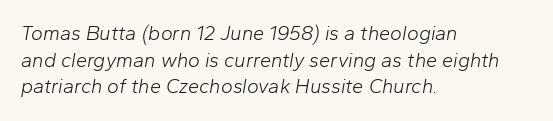
Caption: standard tracking, unaltered. The leading is moderate, giving the passage an even texture. The face looks like a standard text weight, possibly lighter. Emphasis-style slanted type is in use.
